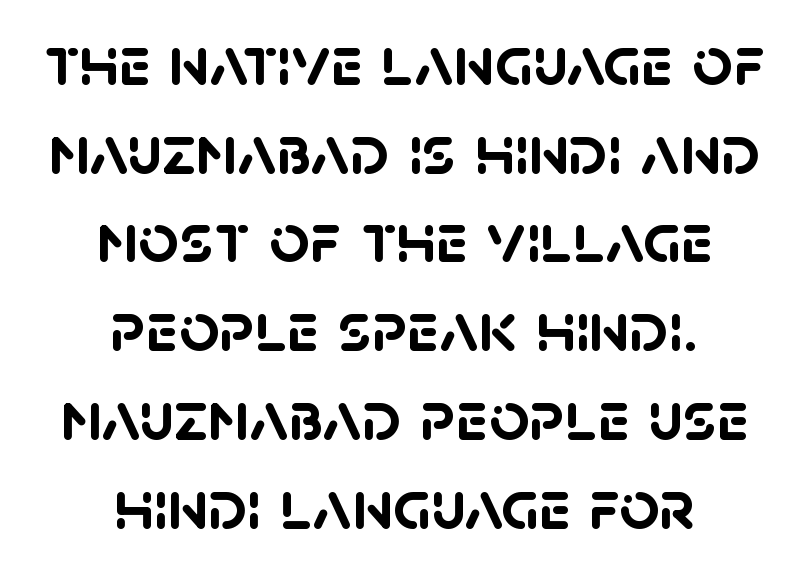
Q: Is the text bold? A: Yes.
Q: Is the typeface a serif or a sans-serif typeface? A: Sans-serif.
Q: Is the text underlined? A: No.
Q: How is the paragraph aligned? A: Centered.
Q: Is the spacing between letters normal or unusually wide? A: Normal.
Q: Is the spacing between lines tight, normal or loose? A: Normal.
Q: Width (condensed, normal, or wide)? A: Normal.
Q: Stroke contrast? A: Low.
Q: x-height? A: Large.
Q: Monospaced? A: No.
